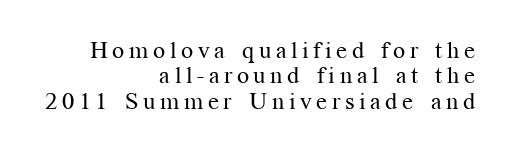
The image shows 24 px text type, upright; set right-aligned, tight line spacing (1.06x), not underlined.
